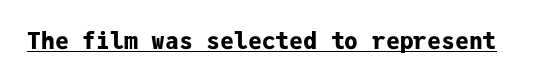
The image shows 23 px bold type, upright; set normal letter spacing, underlined.
